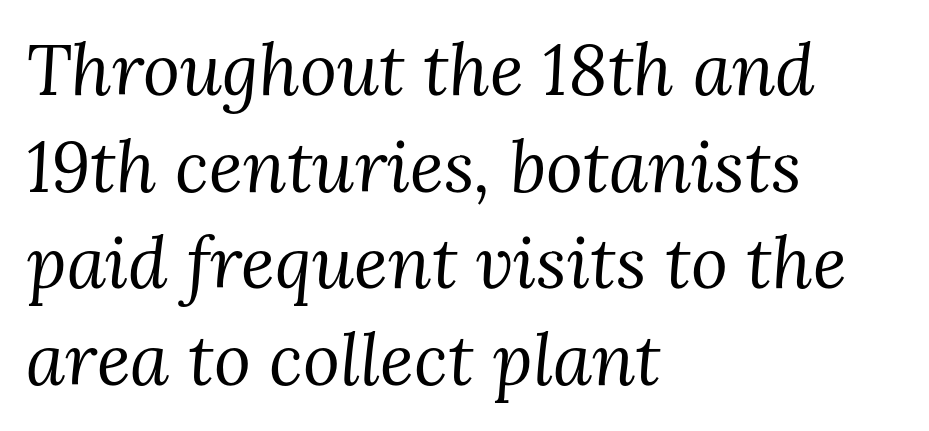
Q: Is the text bold? A: No.
Q: Is the text italic (slanted)? A: Yes, it leans right by about 3 degrees.
Q: Is the typeface a serif or a sans-serif typeface? A: Serif.
Q: Is the text underlined? A: No.
Q: How is the paragraph aligned? A: Left-aligned.
Q: Is the spacing between letters normal or unusually wide? A: Normal.
Q: Is the spacing between lines tight, normal or loose? A: Normal.
Q: Width (condensed, normal, or wide)? A: Normal.
Q: Stroke contrast? A: Medium.
Q: x-height? A: Medium.
Q: Monospaced? A: No.
